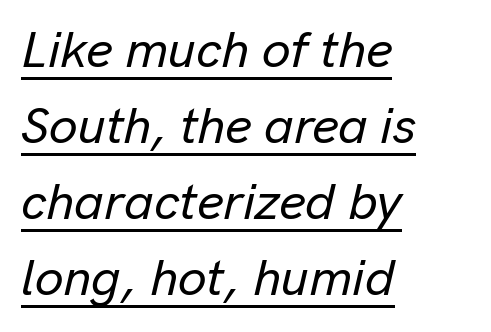
Q: Is the text italic (slanted)? A: Yes, it leans right by about 13 degrees.
Q: Is the text underlined? A: Yes.
Q: How is the paragraph aligned? A: Left-aligned.
Q: Is the spacing between letters normal or unusually wide? A: Normal.
Q: Is the spacing between lines tight, normal or loose? A: Normal.
Q: Width (condensed, normal, or wide)? A: Normal.
Q: Stroke contrast? A: Low.
Q: x-height? A: Medium.
Q: Monospaced? A: No.
